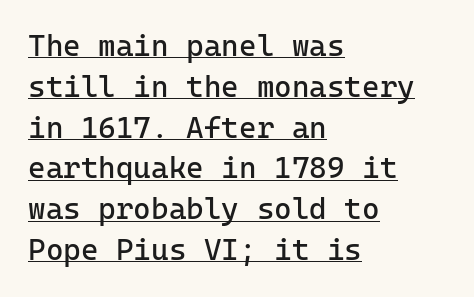
The image shows 30 px regular-weight sans-serif type, upright; set left-aligned, normal line spacing (1.36x), normal letter spacing, underlined; low stroke contrast and a medium x-height.
